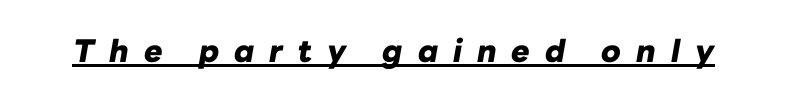
The strokes are fattened all the way to bold. Glyph-to-glyph distance is far greater than everyday printed text. These lines are rendered in a variable-pitch font. A typesetter would mark this as italic. Somebody hit Ctrl+U on this one — the words are underlined.
